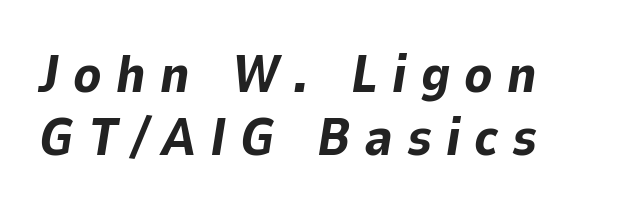
The image shows 52 px bold type, italic (leaning right); set left-aligned, line spacing 1.21x, unusually wide letter spacing (+0.27 em), not underlined; low stroke contrast and a medium x-height.
